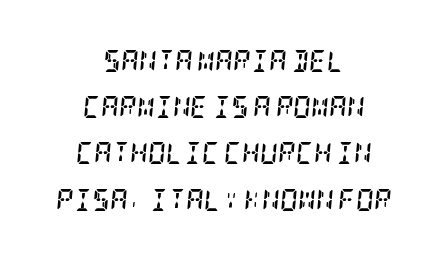
The image shows 22 px bold type, italic (leaning right); set centered, loose line spacing (2.1x), normal letter spacing, not underlined.
